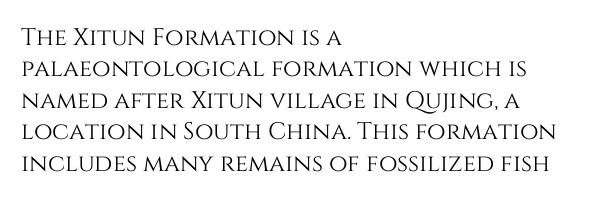
The image shows 24 px text type, upright; set left-aligned, normal line spacing (1.31x), normal letter spacing, not underlined.
